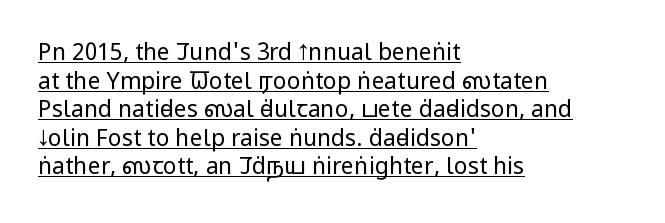
{"italic": "no", "bold": "no", "underline": "yes", "align": "left", "line_spacing_ratio": 1.24, "letter_spacing": "normal", "letter_spacing_em": 0.0, "glyph_px": 23}
